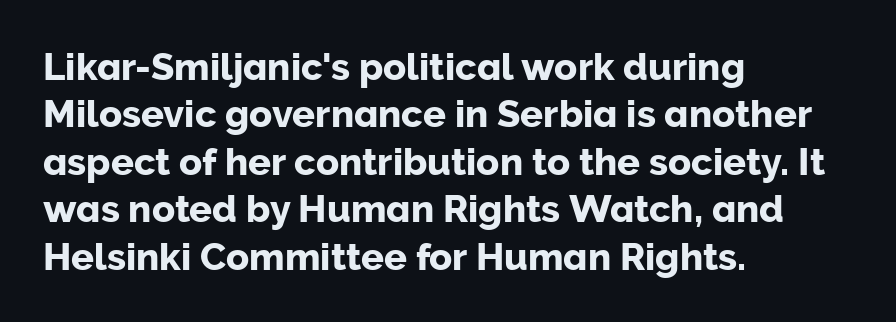
The image shows 38 px sans-serif type, upright; set left-aligned, normal line spacing (1.25x), normal letter spacing, not underlined; low stroke contrast and a medium x-height.
